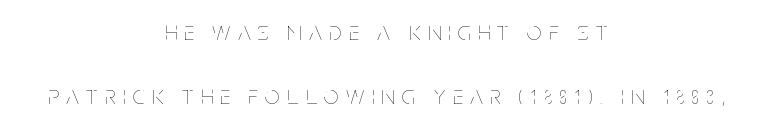
Posture: straight, roman, zero tilt. Type without underlining. Heft: none added — not bold. If you measured baseline to baseline, you'd find a long distance. The rendering positions every line midway between the sides.
